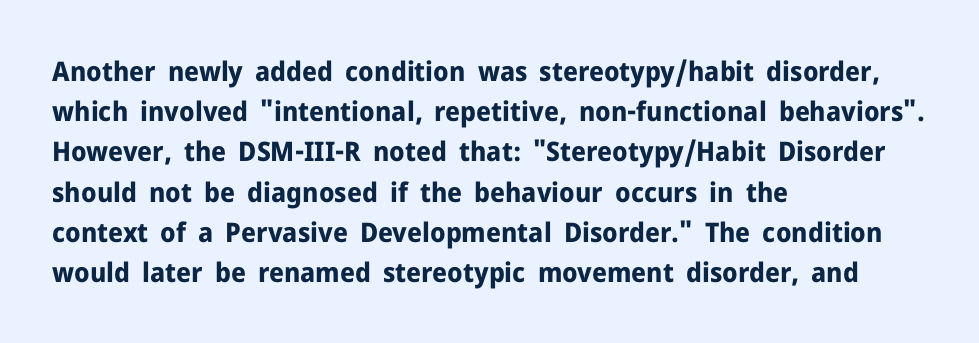
Q: Is the text bold? A: Yes.
Q: Is the text italic (slanted)? A: No, it is upright.
Q: Is the text underlined? A: No.
Q: How is the paragraph aligned? A: Left-aligned.
Q: Is the spacing between letters normal or unusually wide? A: Normal.
Q: Is the spacing between lines tight, normal or loose? A: Normal.
